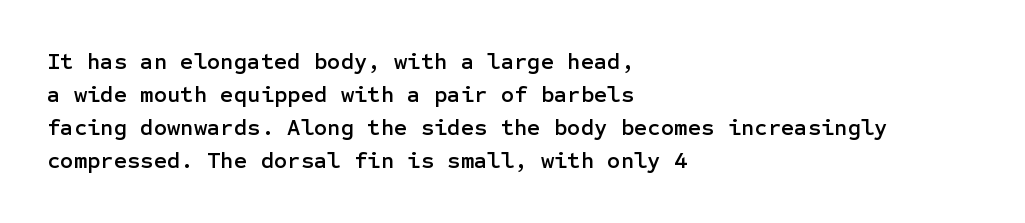
The image shows 23 px text type, upright; set left-aligned, normal line spacing (1.44x), normal letter spacing, not underlined.
